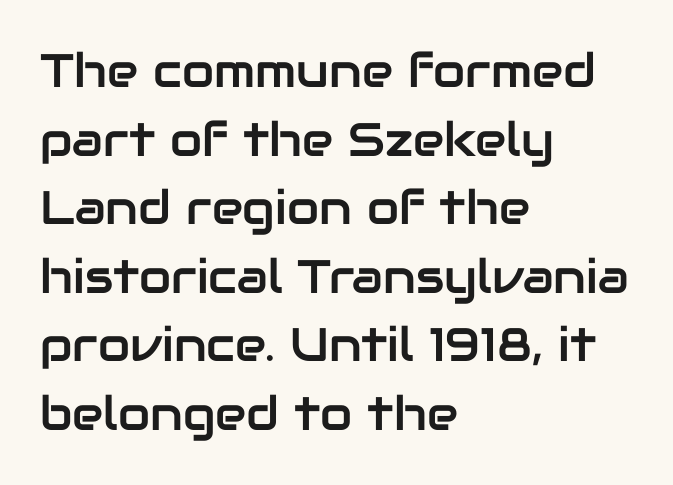
{"serif": "no", "italic": "no", "width": "normal", "stroke_contrast": "low", "x_height": "medium", "monospaced": "no", "underline": "no", "align": "left", "line_spacing": "normal", "line_spacing_ratio": 1.46, "letter_spacing": "normal", "letter_spacing_em": 0.0, "glyph_px": 47}
